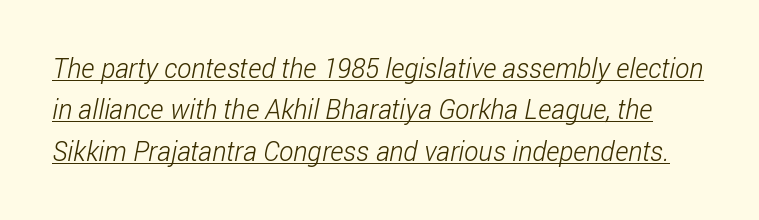
Regarding leading, the lines here are spaced in the standard way. A light-to-regular cut is what we see here. Glyph-to-glyph distance matches everyday printed text. The passage shown is underscored from start to finish.
